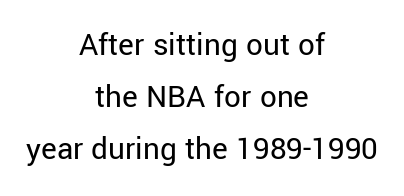
The image shows 33 px regular-weight sans-serif type, upright; set centered, normal line spacing (1.58x), normal letter spacing, not underlined; low stroke contrast and a medium x-height.
